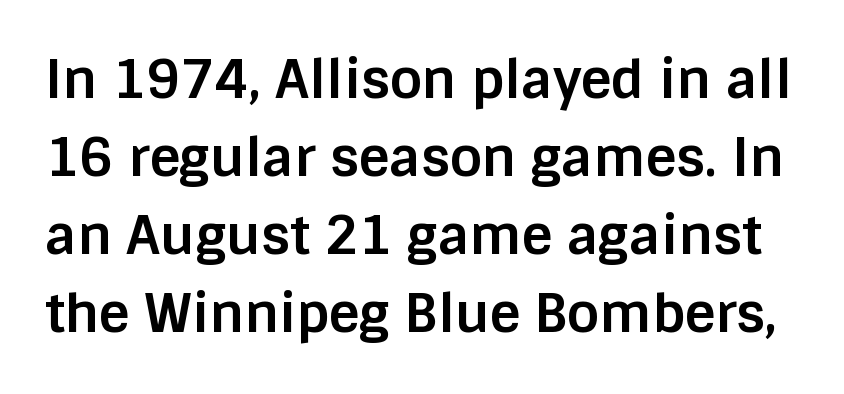
Q: Is the text bold? A: Yes.
Q: Is the text italic (slanted)? A: No, it is upright.
Q: Is the typeface a serif or a sans-serif typeface? A: Sans-serif.
Q: Is the text underlined? A: No.
Q: Is the spacing between letters normal or unusually wide? A: Normal.
Q: Is the spacing between lines tight, normal or loose? A: Normal.
Q: Width (condensed, normal, or wide)? A: Normal.
Q: Stroke contrast? A: Low.
Q: x-height? A: Large.
Q: Monospaced? A: No.
